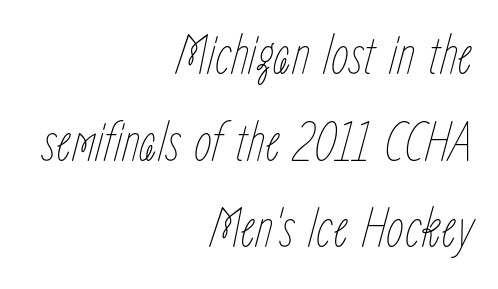
{"italic": "yes", "lean": "right", "slant_degrees": 15, "bold": "no", "weight": "thin", "width": "condensed", "stroke_contrast": "low", "x_height": "medium", "monospaced": "no", "underline": "no", "align": "right", "line_spacing": "normal", "line_spacing_ratio": 1.52, "letter_spacing": "normal", "letter_spacing_em": 0.0, "glyph_px": 57}
